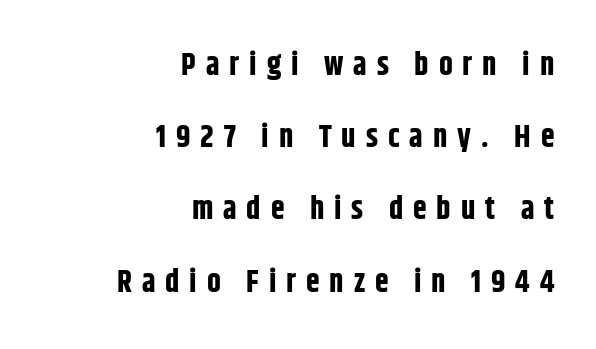
Q: Is the text bold? A: Yes.
Q: Is the text italic (slanted)? A: No, it is upright.
Q: Is the typeface a serif or a sans-serif typeface? A: Sans-serif.
Q: Is the text underlined? A: No.
Q: How is the paragraph aligned? A: Right-aligned.
Q: Is the spacing between letters normal or unusually wide? A: Unusually wide.
Q: Is the spacing between lines tight, normal or loose? A: Loose.
Q: Width (condensed, normal, or wide)? A: Condensed.
Q: Stroke contrast? A: Low.
Q: x-height? A: Large.
Q: Monospaced? A: No.
